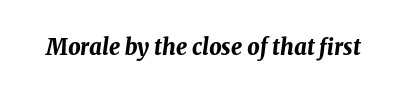
{"italic": "yes", "lean": "right", "slant_degrees": 8, "bold": "yes", "underline": "no", "letter_spacing": "normal", "letter_spacing_em": 0.0, "glyph_px": 22}
